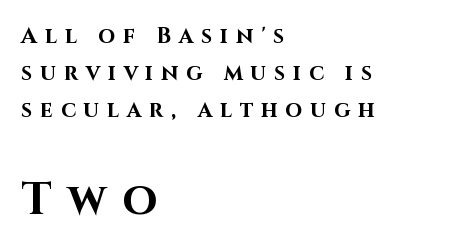
Q: Is the text bold? A: Yes.
Q: Is the text italic (slanted)? A: No, it is upright.
Q: Is the typeface a serif or a sans-serif typeface? A: Sans-serif.
Q: Is the text underlined? A: No.
Q: How is the paragraph aligned? A: Left-aligned.
Q: Is the spacing between letters normal or unusually wide? A: Unusually wide.
Q: Is the spacing between lines tight, normal or loose? A: Normal.
Q: Which block of text is set in a larger size, the first (top) or the second (bottom)? A: The second (bottom) one.
Q: Width (condensed, normal, or wide)? A: Normal.
Q: Stroke contrast? A: High.
Q: x-height? A: Large.
Q: Monospaced? A: No.
